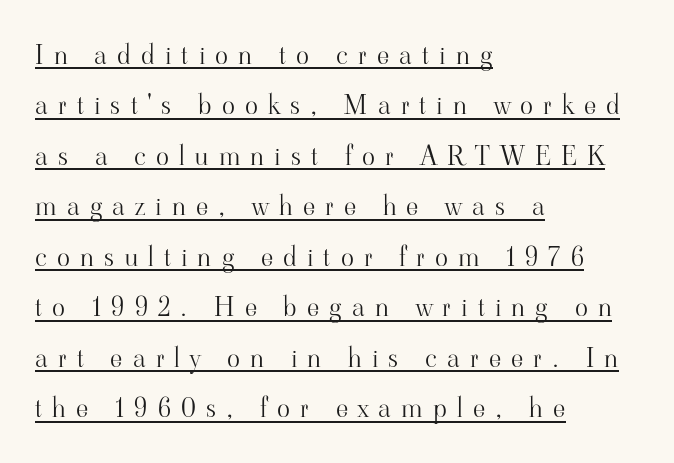
Q: Is the text bold? A: No.
Q: Is the text italic (slanted)? A: No, it is upright.
Q: Is the text underlined? A: Yes.
Q: How is the paragraph aligned? A: Left-aligned.
Q: Is the spacing between letters normal or unusually wide? A: Unusually wide.
